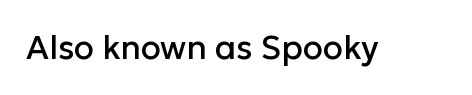
{"serif": "no", "italic": "no", "width": "normal", "stroke_contrast": "low", "x_height": "medium", "monospaced": "no", "underline": "no", "letter_spacing": "normal", "letter_spacing_em": 0.0, "glyph_px": 33}
